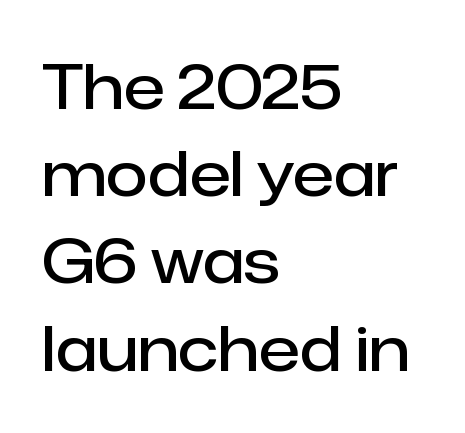
Q: Is the text bold? A: Semi-bold.
Q: Is the text italic (slanted)? A: No, it is upright.
Q: Is the typeface a serif or a sans-serif typeface? A: Sans-serif.
Q: Is the text underlined? A: No.
Q: How is the paragraph aligned? A: Left-aligned.
Q: Is the spacing between letters normal or unusually wide? A: Normal.
Q: Is the spacing between lines tight, normal or loose? A: Normal.
Q: Width (condensed, normal, or wide)? A: Normal.
Q: Stroke contrast? A: Low.
Q: x-height? A: Medium.
Q: Monospaced? A: No.
